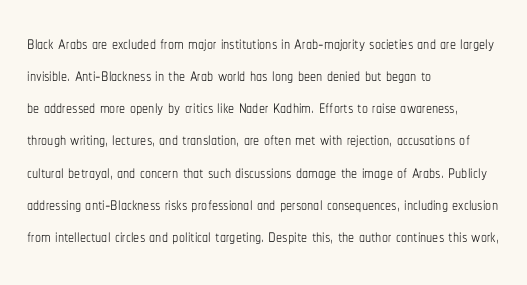
Q: Is the text bold? A: No.
Q: Is the text italic (slanted)? A: No, it is upright.
Q: Is the text underlined? A: No.
Q: How is the paragraph aligned? A: Left-aligned.
Q: Is the spacing between letters normal or unusually wide? A: Normal.
Q: Is the spacing between lines tight, normal or loose? A: Normal.
